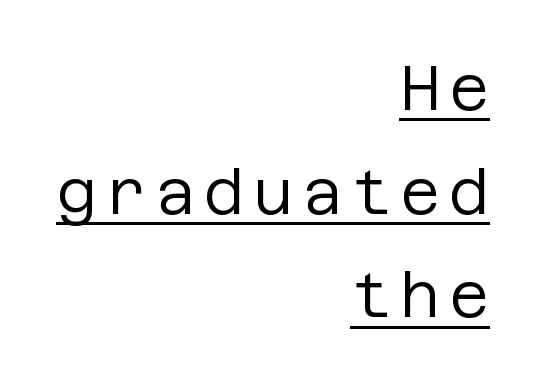
What kind of face is this? One without serifs — a sans. A rule runs beneath these lines of type. Rows of type keep a routine distance in the vertical direction. Vertical stems look standard width or narrower in stroke. Notice how the passage keeps a crisp vertical edge on the right only.
